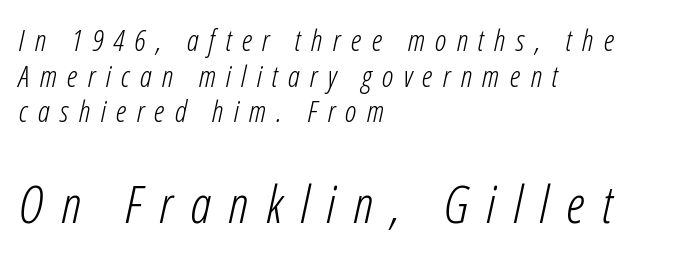
Q: Is the text bold? A: No.
Q: Is the text italic (slanted)? A: Yes, it leans right by about 12 degrees.
Q: Is the text underlined? A: No.
Q: How is the paragraph aligned? A: Left-aligned.
Q: Is the spacing between letters normal or unusually wide? A: Unusually wide.
Q: Which block of text is set in a larger size, the first (top) or the second (bottom)? A: The second (bottom) one.
Q: Width (condensed, normal, or wide)? A: Condensed.
Q: Stroke contrast? A: Low.
Q: x-height? A: Medium.
Q: Monospaced? A: No.
